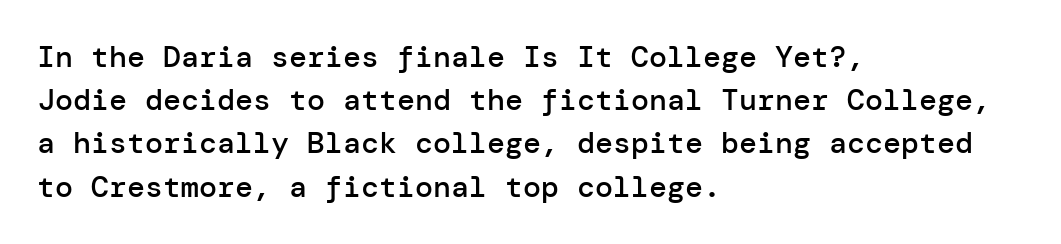
Posture: upright roman. Is this a sans? Yes — the strokes have no serifs. A typesetter would call this leading conventional body-copy spacing. If you drew a ruler down the left edge, every line would touch it.
